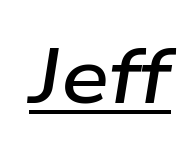
Q: Is the text bold? A: Semi-bold.
Q: Is the text italic (slanted)? A: Yes, it leans right by about 9 degrees.
Q: Is the text underlined? A: Yes.
Q: Is the spacing between letters normal or unusually wide? A: Normal.
Q: Width (condensed, normal, or wide)? A: Wide.
Q: Stroke contrast? A: Low.
Q: x-height? A: Medium.
Q: Monospaced? A: No.
